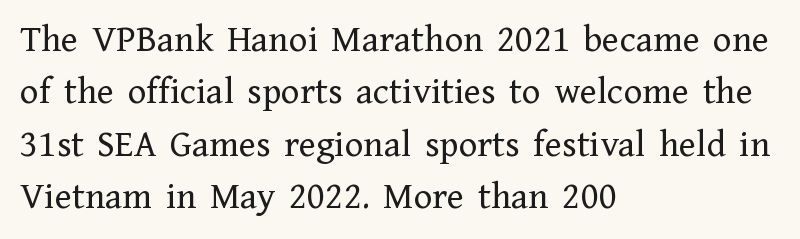
The passage shown stacks its lines at a standard gap. No word sits above an underline. The line texture is even and compact thanks to regular tracking. Weight: not bold — regular or lighter. A typesetter would call this proportional, since set widths differ per character.
